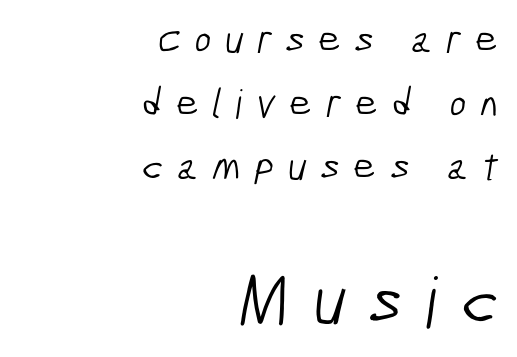
Someone cranked the tracking dial way up on this one. The rendering enlarges the type as you move from the upper chunk to the lower. Letters have the restrained weight of plain body copy at most. You could not count columns in this text — the font is proportionally spaced. The passage shown stacks its lines at a standard gap.
